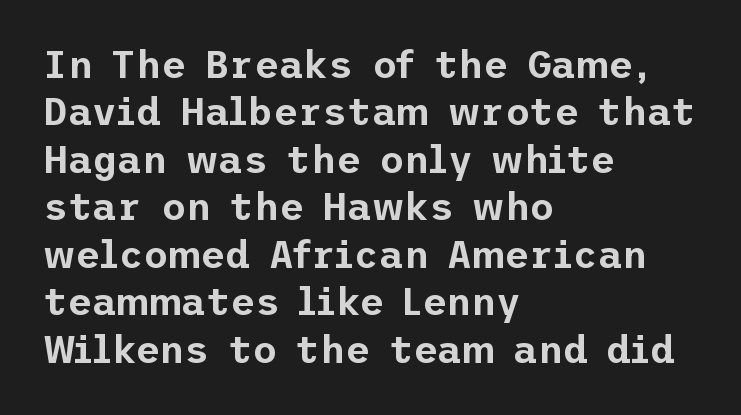
The space between consecutive lines is moderate. Line beginnings align vertically; line endings do not. It's the straight-up-and-down kind of type. Glance below the letters and you will spot only blank space. The rendering shows plain stroke endings on the letterforms — a sans-serif design.
